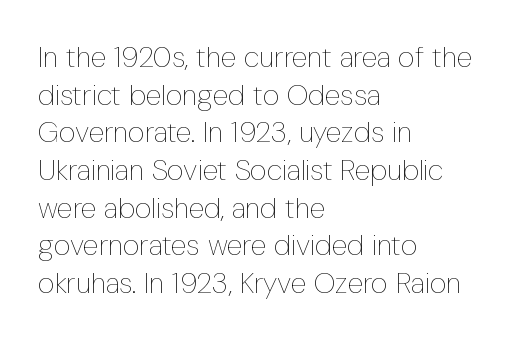
Students, observe: this is what conventionally led text looks like. Reading down the block, your eye returns to a fixed left position each line. Unmarked baselines from the first word to the last. No chunkiness to these letters — they're not bold.
